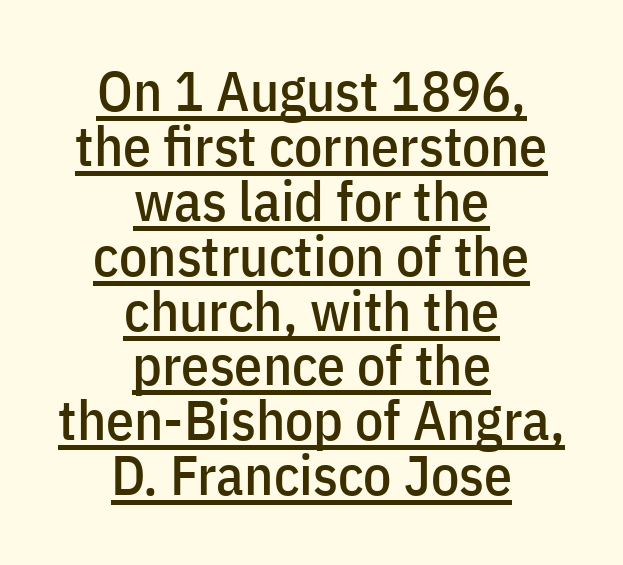
{"serif": "no", "italic": "no", "width": "condensed", "stroke_contrast": "low", "x_height": "medium", "monospaced": "no", "underline": "yes", "align": "center", "line_spacing": "tight", "line_spacing_ratio": 0.98, "letter_spacing": "normal", "letter_spacing_em": 0.0, "glyph_px": 56}
